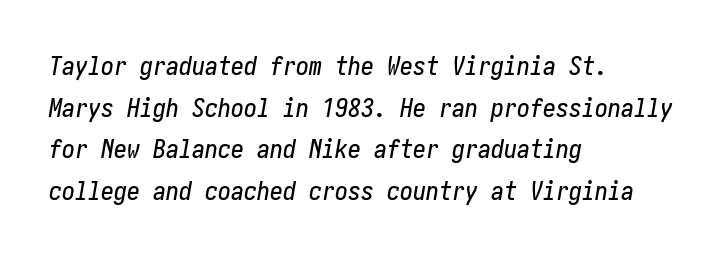
The image shows 26 px text type, italic (leaning right); set left-aligned, normal line spacing (1.6x), normal letter spacing, not underlined.
